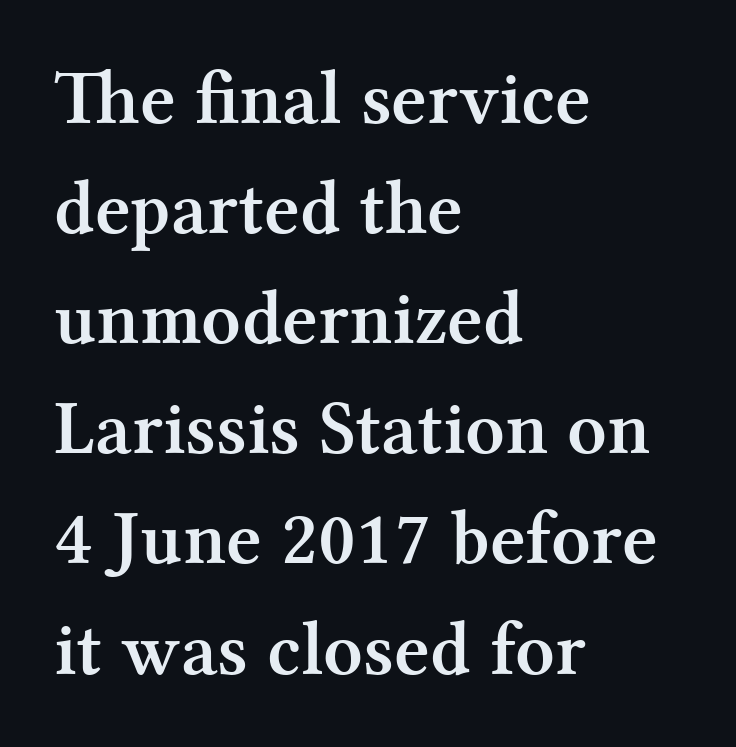
A normal amount of white space separates one row of letters from the next. The compositor pushed each line to the left boundary. The lettering holds an erect, upright posture throughout. The letters are bold, with thick, heavy strokes. Here the designer chose a conventional face with non-uniform glyph widths. In terms of letterform style, serifs are clearly present.
